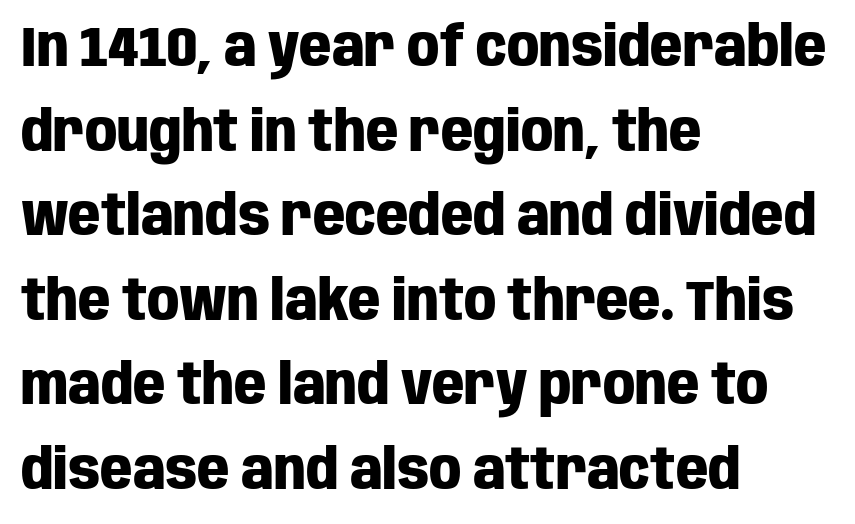
{"serif": "no", "italic": "no", "bold": "yes", "weight": "heavy", "width": "condensed", "stroke_contrast": "low", "x_height": "large", "monospaced": "no", "underline": "no", "align": "left", "line_spacing": "normal", "line_spacing_ratio": 1.51, "letter_spacing": "normal", "letter_spacing_em": 0.0, "glyph_px": 56}
